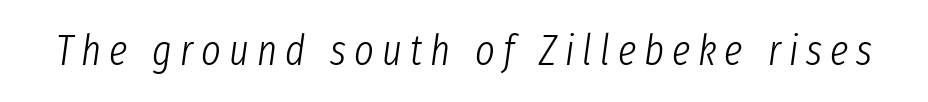
The image shows 42 px light, condensed type, italic (leaning right); set not underlined; low stroke contrast and a medium x-height.
